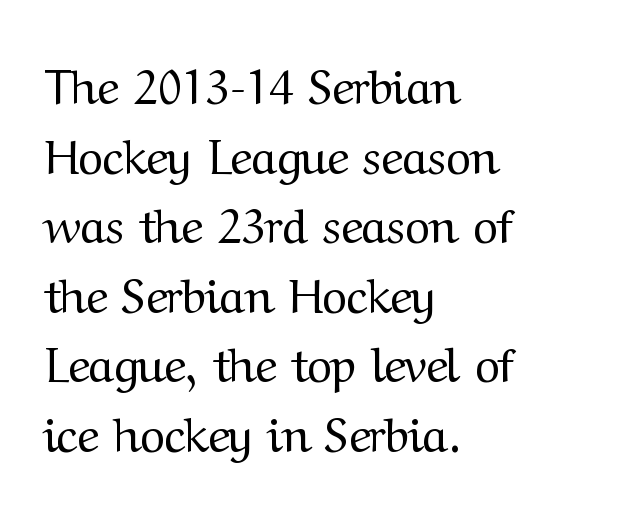
{"serif": "yes", "italic": "no", "bold": "no", "weight": "regular", "width": "normal", "stroke_contrast": "medium", "x_height": "medium", "monospaced": "no", "underline": "no", "align": "left", "line_spacing": "normal", "line_spacing_ratio": 1.45, "letter_spacing": "normal", "letter_spacing_em": 0.0, "glyph_px": 48}
